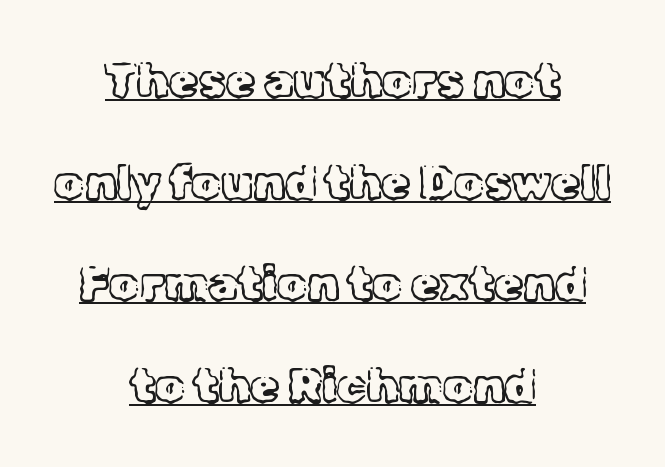
Q: Is the text bold? A: No.
Q: Is the text italic (slanted)? A: No, it is upright.
Q: Is the typeface a serif or a sans-serif typeface? A: Serif.
Q: Is the text underlined? A: Yes.
Q: How is the paragraph aligned? A: Centered.
Q: Is the spacing between letters normal or unusually wide? A: Normal.
Q: Is the spacing between lines tight, normal or loose? A: Loose.
Q: Width (condensed, normal, or wide)? A: Normal.
Q: x-height? A: Medium.
Q: Monospaced? A: No.
